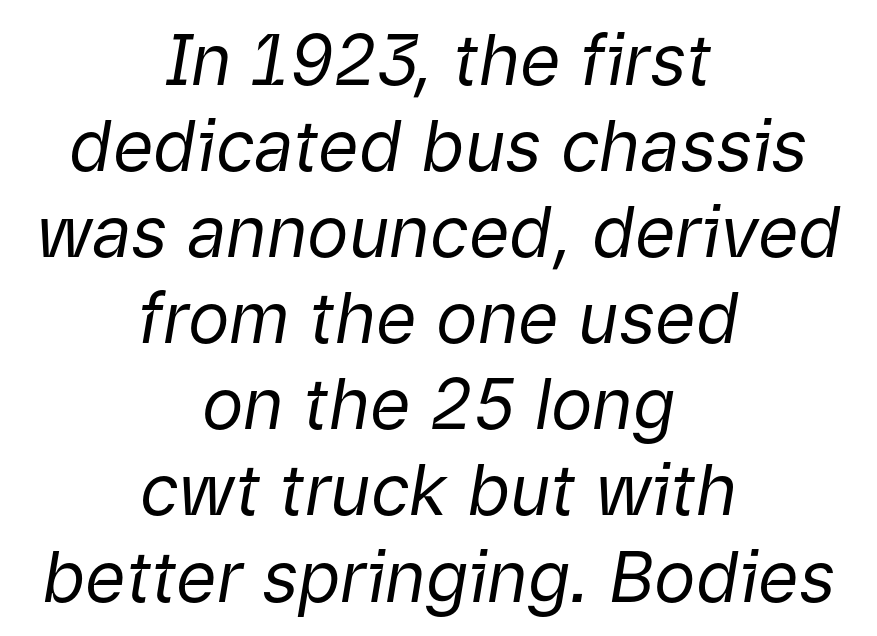
{"italic": "yes", "lean": "right", "slant_degrees": 9, "bold": "no", "weight": "regular", "width": "normal", "stroke_contrast": "low", "x_height": "medium", "monospaced": "no", "underline": "no", "align": "center", "line_spacing_ratio": 1.23, "letter_spacing": "normal", "letter_spacing_em": 0.0, "glyph_px": 70}
